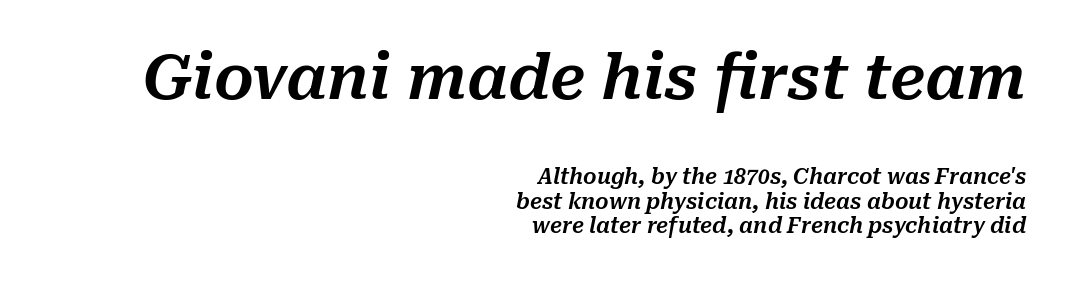
{"italic": "yes", "lean": "right", "slant_degrees": 10, "width": "normal", "stroke_contrast": "medium", "x_height": "medium", "monospaced": "no", "underline": "no", "align": "right", "line_spacing_ratio": 1.18, "letter_spacing": "normal", "letter_spacing_em": 0.0, "larger_block": "first", "size_ratio": 2.95, "glyph_px": 62}
